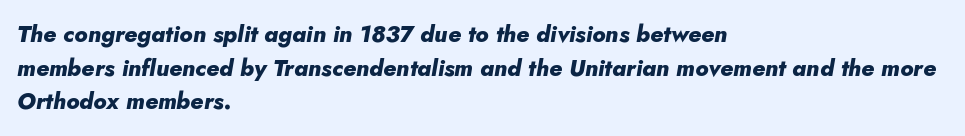
Q: Is the text bold? A: Yes.
Q: Is the text italic (slanted)? A: Yes, it leans right by about 10 degrees.
Q: Is the text underlined? A: No.
Q: How is the paragraph aligned? A: Left-aligned.
Q: Is the spacing between letters normal or unusually wide? A: Normal.
Q: Is the spacing between lines tight, normal or loose? A: Normal.
